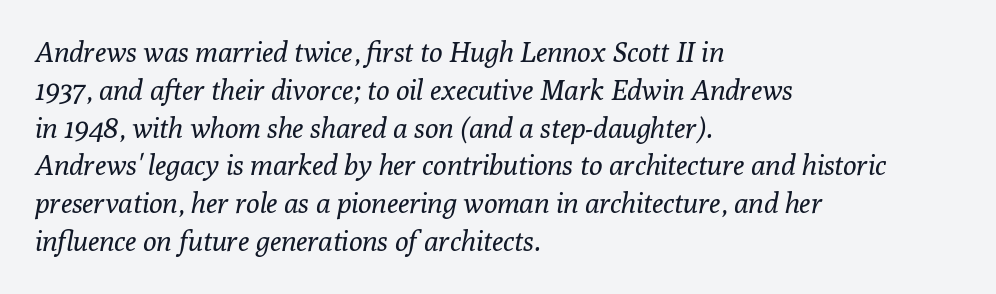
The image shows 28 px regular-weight serif type, italic (leaning right); set left-aligned, normal line spacing (1.35x), normal letter spacing, not underlined; low stroke contrast and a medium x-height.
